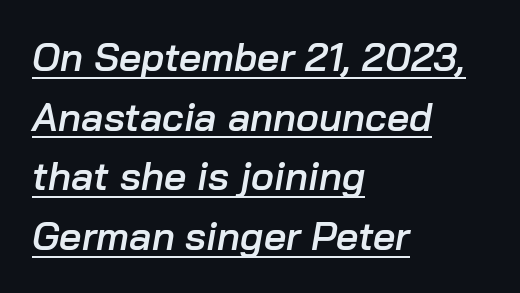
Q: Is the text bold? A: Semi-bold.
Q: Is the text italic (slanted)? A: Yes, it leans right by about 10 degrees.
Q: Is the text underlined? A: Yes.
Q: How is the paragraph aligned? A: Left-aligned.
Q: Is the spacing between letters normal or unusually wide? A: Normal.
Q: Is the spacing between lines tight, normal or loose? A: Normal.
Q: Width (condensed, normal, or wide)? A: Normal.
Q: Stroke contrast? A: Low.
Q: x-height? A: Medium.
Q: Monospaced? A: No.
